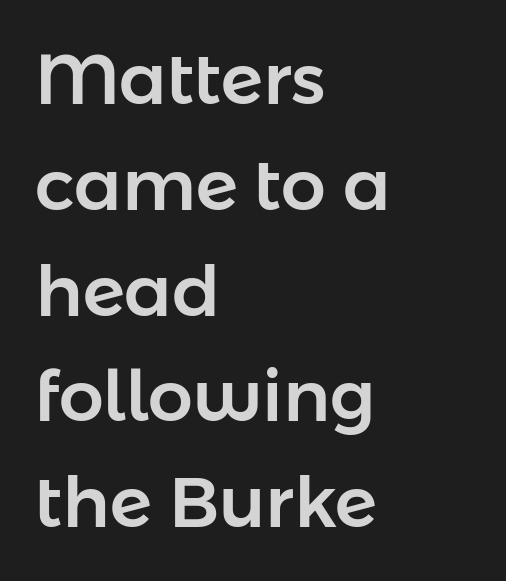
{"serif": "no", "italic": "no", "width": "normal", "stroke_contrast": "low", "x_height": "medium", "monospaced": "no", "underline": "no", "align": "left", "line_spacing": "normal", "line_spacing_ratio": 1.49, "letter_spacing": "normal", "letter_spacing_em": 0.0, "glyph_px": 71}
